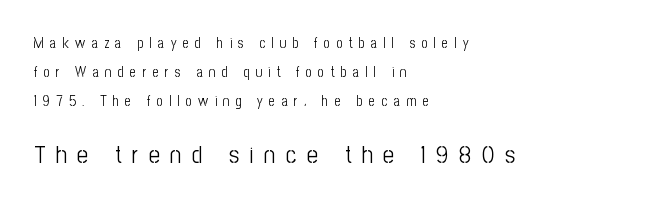
Q: Is the text bold? A: No.
Q: Is the text italic (slanted)? A: No, it is upright.
Q: Is the text underlined? A: No.
Q: How is the paragraph aligned? A: Left-aligned.
Q: Is the spacing between letters normal or unusually wide? A: Unusually wide.
Q: Is the spacing between lines tight, normal or loose? A: Loose.
Q: Which block of text is set in a larger size, the first (top) or the second (bottom)? A: The second (bottom) one.
